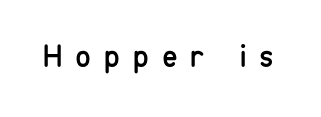
The image shows 32 px regular-weight, condensed sans-serif type, upright; set unusually wide letter spacing (+0.4 em), not underlined; low stroke contrast and a medium x-height.
